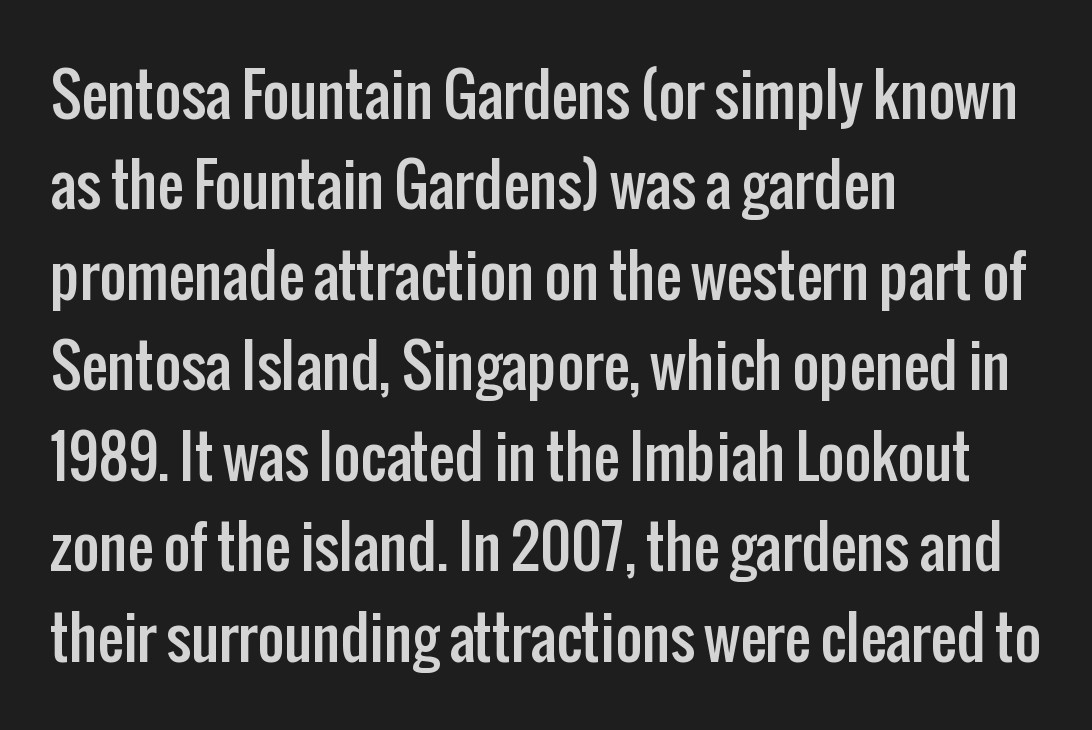
The area under the type is left untouched. The rendering anchors every line to the left-hand side. Nothing sits at the stroke ends, so this counts as sans-serif. You can tell it's not italic because the verticals are truly vertical. Do the characters align in a grid? No, the font is proportional. Each word holds together tightly as a unit, with standard inter-letter gaps.
